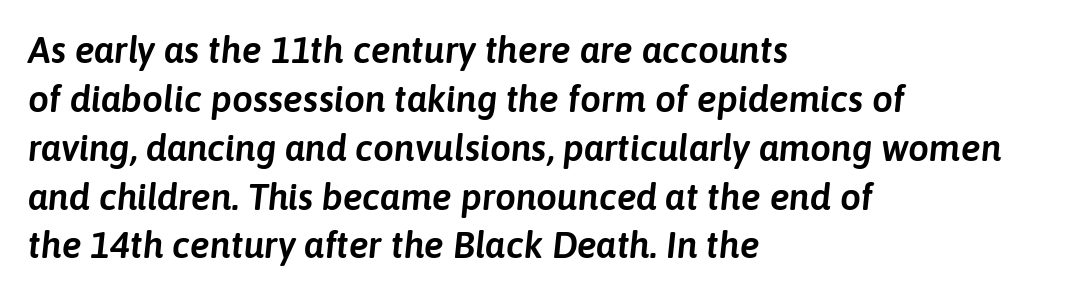
The image shows 37 px text type, italic (leaning right); set left-aligned, normal line spacing (1.32x), normal letter spacing, not underlined; low stroke contrast and a medium x-height.
